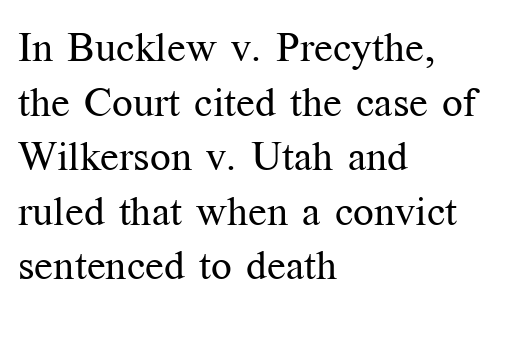
The image shows 41 px regular-weight serif type, upright; set left-aligned, normal line spacing (1.33x), normal letter spacing, not underlined; medium stroke contrast and a medium x-height.
